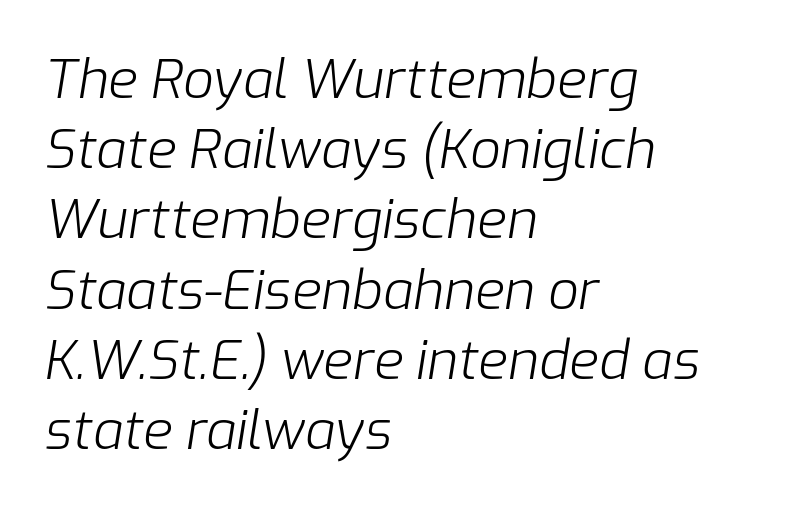
Q: Is the text bold? A: No.
Q: Is the text italic (slanted)? A: Yes, it leans right by about 9 degrees.
Q: Is the text underlined? A: No.
Q: How is the paragraph aligned? A: Left-aligned.
Q: Is the spacing between letters normal or unusually wide? A: Normal.
Q: Is the spacing between lines tight, normal or loose? A: Normal.
Q: Width (condensed, normal, or wide)? A: Normal.
Q: Stroke contrast? A: Low.
Q: x-height? A: Medium.
Q: Monospaced? A: No.
